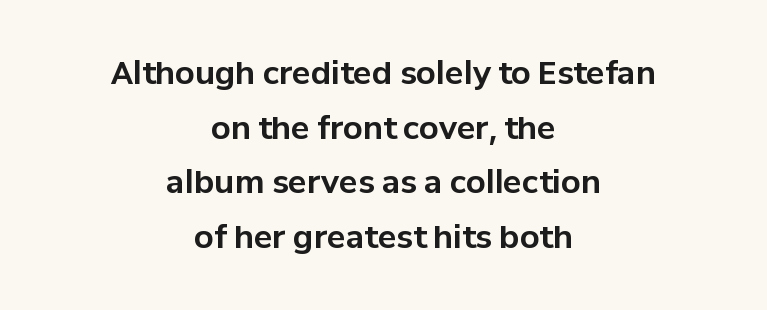
Q: Is the text bold? A: Yes.
Q: Is the text italic (slanted)? A: No, it is upright.
Q: Is the typeface a serif or a sans-serif typeface? A: Sans-serif.
Q: Is the text underlined? A: No.
Q: How is the paragraph aligned? A: Centered.
Q: Is the spacing between letters normal or unusually wide? A: Normal.
Q: Width (condensed, normal, or wide)? A: Normal.
Q: Stroke contrast? A: Low.
Q: x-height? A: Medium.
Q: Monospaced? A: No.
